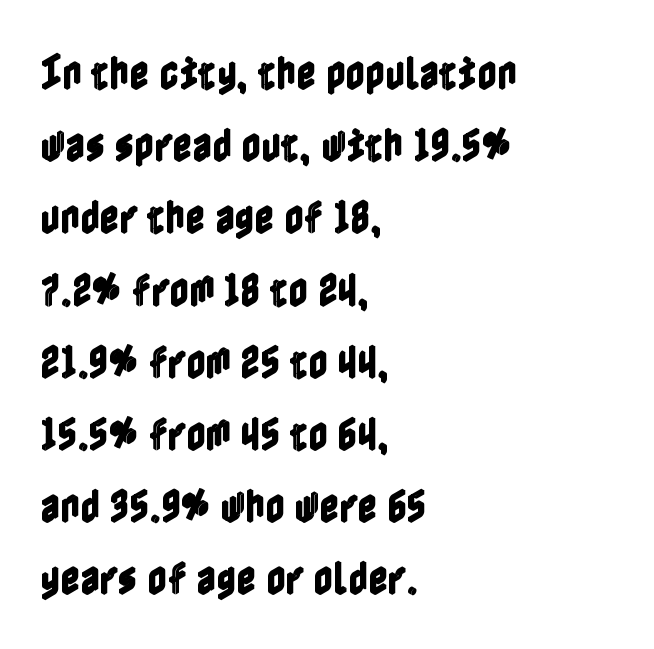
Q: Is the text italic (slanted)? A: No, it is upright.
Q: Is the text underlined? A: No.
Q: How is the paragraph aligned? A: Left-aligned.
Q: Is the spacing between letters normal or unusually wide? A: Normal.
Q: Is the spacing between lines tight, normal or loose? A: Loose.
Q: Width (condensed, normal, or wide)? A: Condensed.
Q: x-height? A: Medium.
